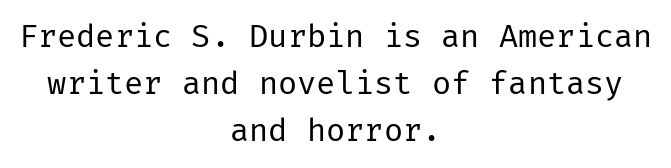
Q: Is the text bold? A: No.
Q: Is the text italic (slanted)? A: No, it is upright.
Q: Is the typeface a serif or a sans-serif typeface? A: Sans-serif.
Q: Is the text underlined? A: No.
Q: How is the paragraph aligned? A: Centered.
Q: Is the spacing between letters normal or unusually wide? A: Normal.
Q: Is the spacing between lines tight, normal or loose? A: Normal.
Q: Width (condensed, normal, or wide)? A: Normal.
Q: Stroke contrast? A: Low.
Q: x-height? A: Medium.
